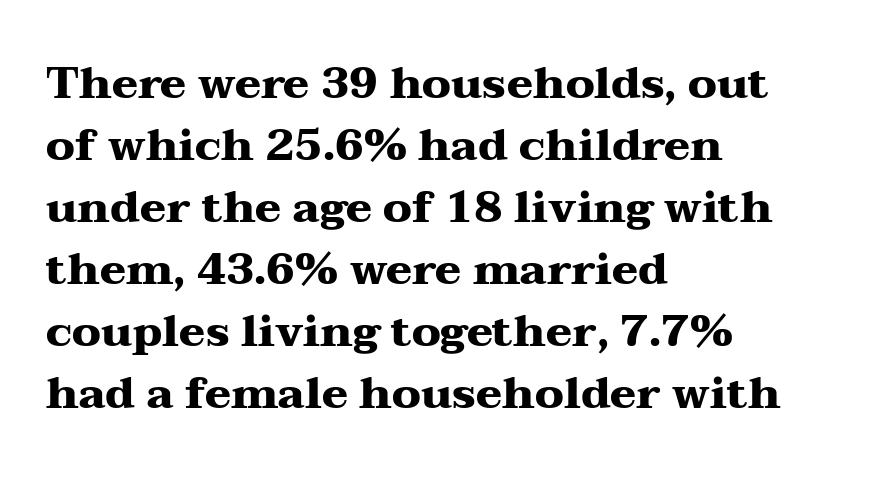
Q: Is the text bold? A: Yes.
Q: Is the text italic (slanted)? A: No, it is upright.
Q: Is the typeface a serif or a sans-serif typeface? A: Serif.
Q: Is the text underlined? A: No.
Q: How is the paragraph aligned? A: Left-aligned.
Q: Is the spacing between letters normal or unusually wide? A: Normal.
Q: Is the spacing between lines tight, normal or loose? A: Normal.
Q: Width (condensed, normal, or wide)? A: Wide.
Q: Stroke contrast? A: Medium.
Q: x-height? A: Medium.
Q: Monospaced? A: No.
